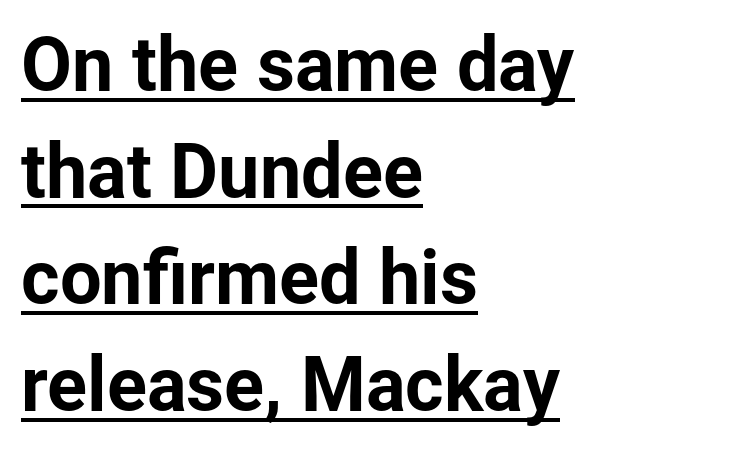
Q: Is the text italic (slanted)? A: No, it is upright.
Q: Is the typeface a serif or a sans-serif typeface? A: Sans-serif.
Q: Is the text underlined? A: Yes.
Q: How is the paragraph aligned? A: Left-aligned.
Q: Is the spacing between letters normal or unusually wide? A: Normal.
Q: Is the spacing between lines tight, normal or loose? A: Normal.
Q: Width (condensed, normal, or wide)? A: Normal.
Q: Stroke contrast? A: Low.
Q: x-height? A: Medium.
Q: Monospaced? A: No.
